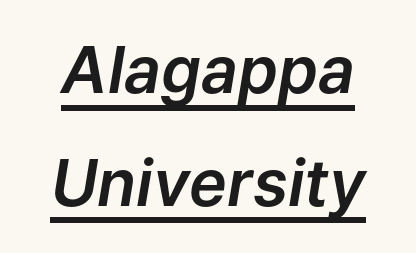
The image shows 64 px text type, italic (leaning right); set line spacing 1.76x, normal letter spacing, underlined; low stroke contrast and a medium x-height.
